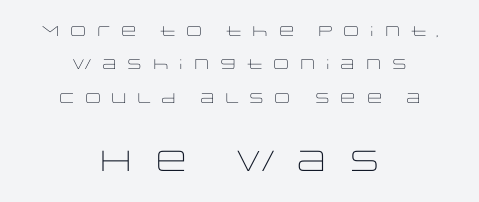
{"serif": "no", "italic": "no", "bold": "no", "weight": "light", "width": "wide", "stroke_contrast": "low", "x_height": "large", "monospaced": "no", "underline": "no", "align": "center", "line_spacing": "loose", "line_spacing_ratio": 2.38, "letter_spacing": "wide", "letter_spacing_em": 0.36, "larger_block": "second", "size_ratio": 2.07, "glyph_px": 29}
